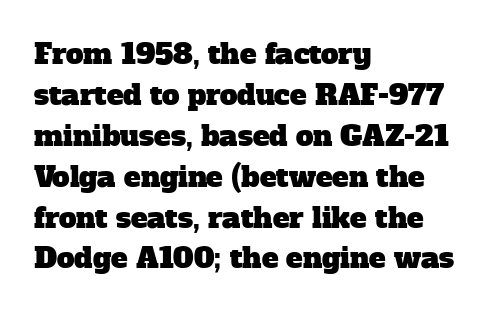
Q: Is the typeface a serif or a sans-serif typeface? A: Serif.
Q: Is the text underlined? A: No.
Q: How is the paragraph aligned? A: Left-aligned.
Q: Is the spacing between letters normal or unusually wide? A: Normal.
Q: Is the spacing between lines tight, normal or loose? A: Normal.
Q: Width (condensed, normal, or wide)? A: Normal.
Q: Stroke contrast? A: Low.
Q: x-height? A: Medium.
Q: Monospaced? A: No.
